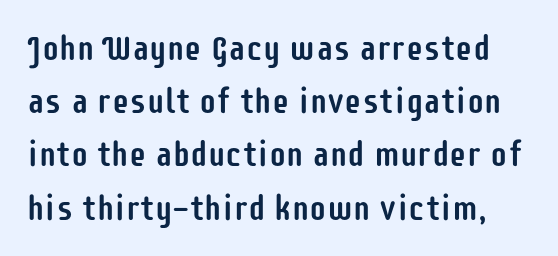
{"serif": "no", "italic": "no", "width": "condensed", "stroke_contrast": "low", "x_height": "large", "monospaced": "no", "underline": "no", "line_spacing": "normal", "line_spacing_ratio": 1.52, "letter_spacing": "normal", "letter_spacing_em": 0.0, "glyph_px": 35}
